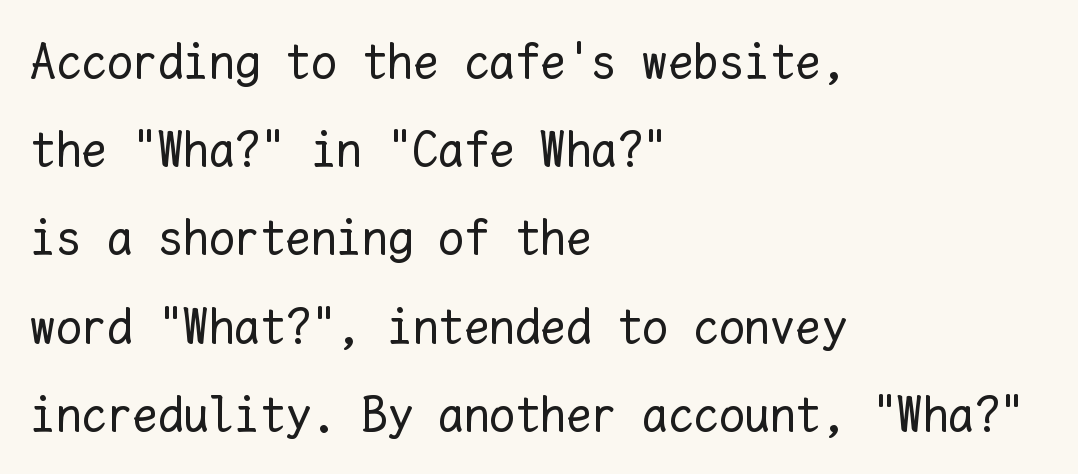
Q: Is the text bold? A: No.
Q: Is the text italic (slanted)? A: No, it is upright.
Q: Is the text underlined? A: No.
Q: How is the paragraph aligned? A: Left-aligned.
Q: Is the spacing between letters normal or unusually wide? A: Normal.
Q: Width (condensed, normal, or wide)? A: Normal.
Q: Stroke contrast? A: Low.
Q: x-height? A: Medium.
Q: Monospaced? A: Yes.
